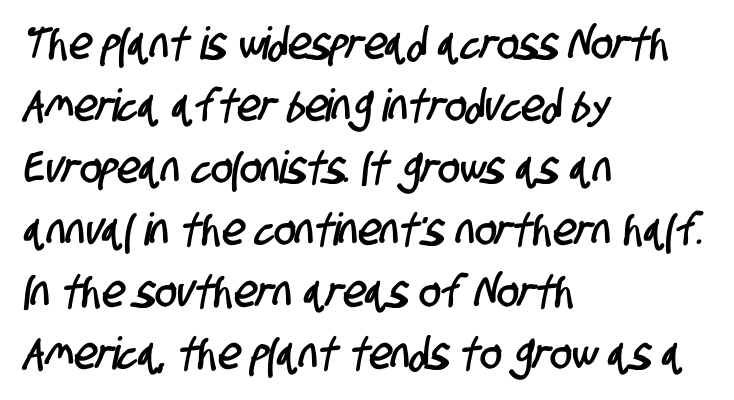
Does the copy run flush right? No — it runs flush left. Character widths vary here, with narrow letters taking less room than wide ones. Classification — sans serif. This block has exactly the height ordinary leading produces. Is the letter spacing exaggerated? No — it looks like the ordinary default.
